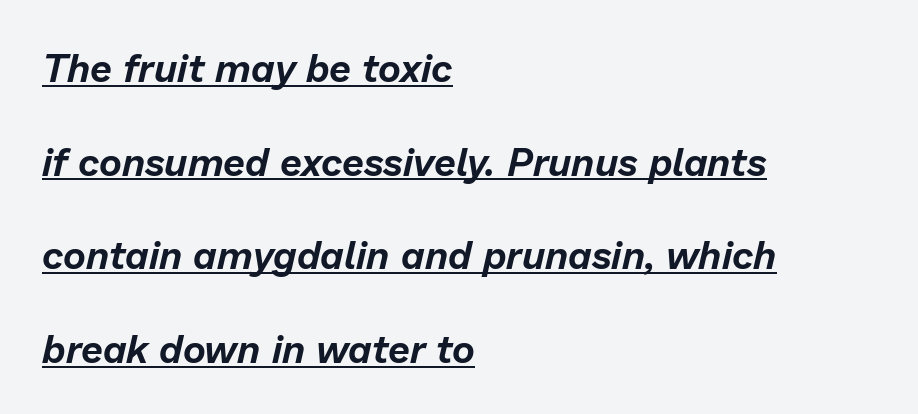
The specimen reads as italic at a glance. Check the space under the baseline: a stroke is drawn there. These lines are rendered in a variable-pitch font. The rag falls on the right side of this text block.
